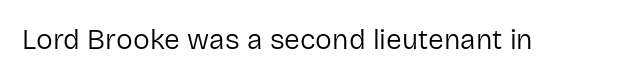
The specimen omits any rule beneath the text block's lines. Short note: letters normally spaced. Vertical strokes here are truly vertical. Note the varied advance widths — an 'i' is clearly narrower than an 'm'. The face used here is a sans, in the tradition of grotesques and geometrics.
